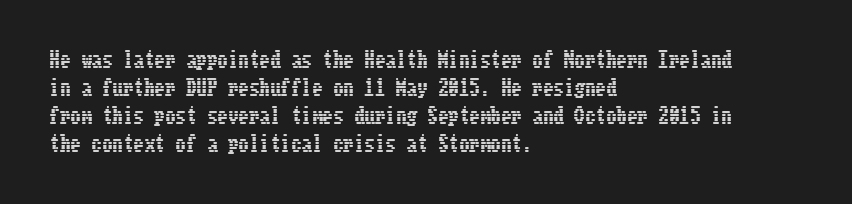
{"italic": "no", "underline": "no", "align": "left", "line_spacing": "normal", "line_spacing_ratio": 1.33, "letter_spacing": "normal", "letter_spacing_em": 0.0, "glyph_px": 21}
